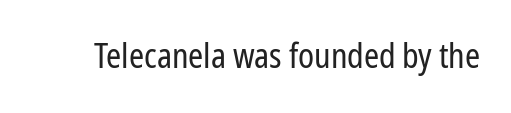
Q: Is the text bold? A: No.
Q: Is the text italic (slanted)? A: No, it is upright.
Q: Is the typeface a serif or a sans-serif typeface? A: Sans-serif.
Q: Is the text underlined? A: No.
Q: Is the spacing between letters normal or unusually wide? A: Normal.
Q: Width (condensed, normal, or wide)? A: Condensed.
Q: Stroke contrast? A: Low.
Q: x-height? A: Medium.
Q: Monospaced? A: No.
